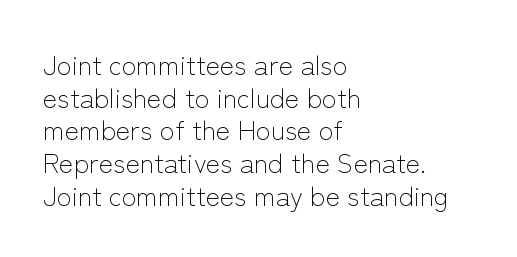
The image shows 27 px text type, upright; set left-aligned, line spacing 1.21x, normal letter spacing, not underlined.
